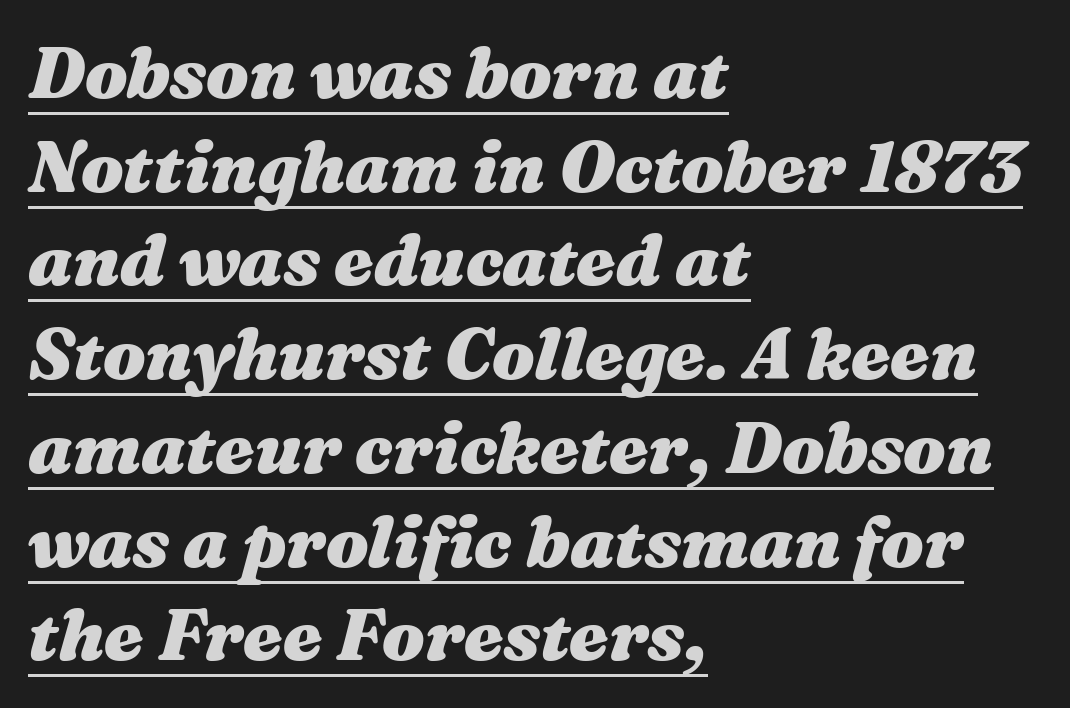
{"italic": "yes", "lean": "right", "slant_degrees": 16, "bold": "yes", "weight": "heavy", "width": "wide", "stroke_contrast": "medium", "x_height": "medium", "monospaced": "no", "underline": "yes", "align": "left", "line_spacing": "normal", "line_spacing_ratio": 1.32, "letter_spacing": "normal", "letter_spacing_em": 0.0, "glyph_px": 71}
